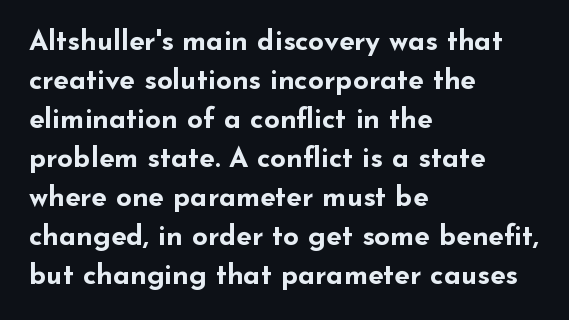
{"serif": "no", "italic": "no", "bold": "yes", "weight": "bold", "width": "wide", "stroke_contrast": "low", "x_height": "small", "monospaced": "no", "underline": "no", "align": "left", "line_spacing": "normal", "line_spacing_ratio": 1.39, "letter_spacing": "normal", "letter_spacing_em": 0.0, "glyph_px": 28}
